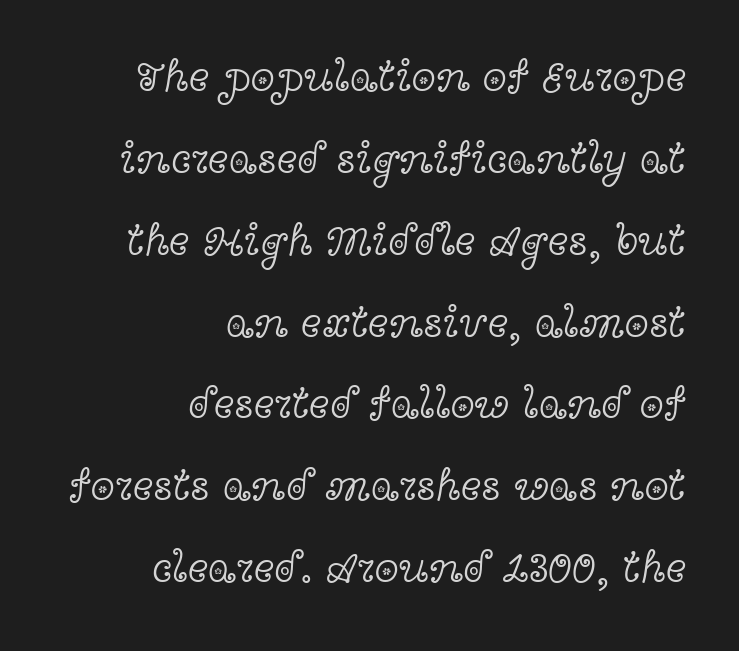
Q: Is the text bold? A: No.
Q: Is the text italic (slanted)? A: Yes.
Q: Is the typeface a serif or a sans-serif typeface? A: Serif.
Q: Is the text underlined? A: No.
Q: How is the paragraph aligned? A: Right-aligned.
Q: Is the spacing between letters normal or unusually wide? A: Normal.
Q: Width (condensed, normal, or wide)? A: Wide.
Q: x-height? A: Medium.
Q: Monospaced? A: No.
